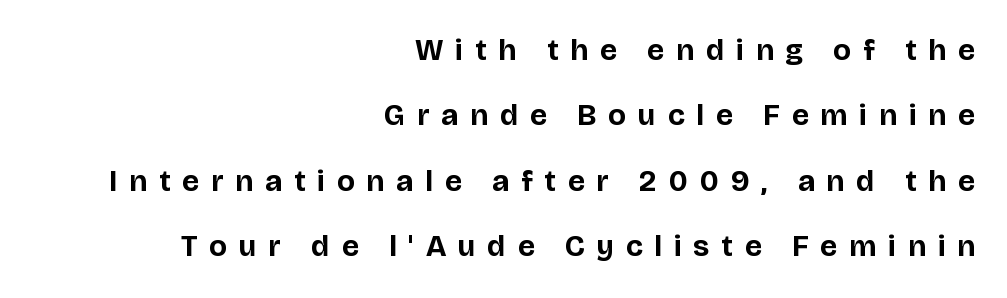
{"serif": "no", "italic": "no", "bold": "yes", "weight": "bold", "width": "normal", "stroke_contrast": "low", "x_height": "large", "monospaced": "no", "underline": "no", "align": "right", "line_spacing": "loose", "line_spacing_ratio": 2.18, "letter_spacing": "wide", "letter_spacing_em": 0.4, "glyph_px": 30}
